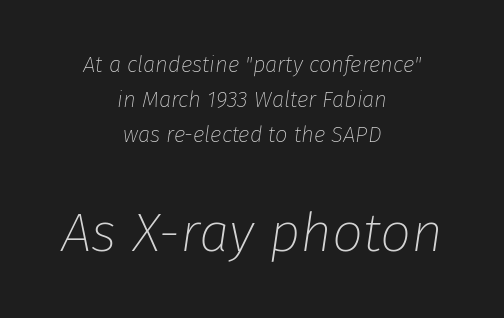
The weight would be labelled regular, book, light, or lighter still. The rendering uses a moderate line-height, typical for paragraphs. The passage shown is not underscored anywhere. Reading down the block, each line starts at a different indent, mirrored at its end. You get the small type first, then a jump to larger type. There is no visible air inserted between adjacent glyphs.
